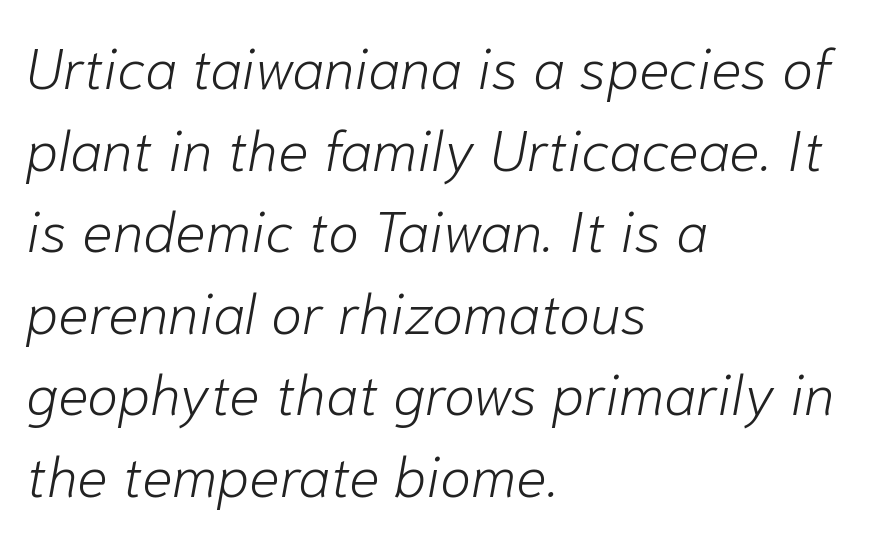
The image shows 57 px light type, italic (leaning right); set left-aligned, normal line spacing (1.43x), normal letter spacing, not underlined; low stroke contrast and a medium x-height.
